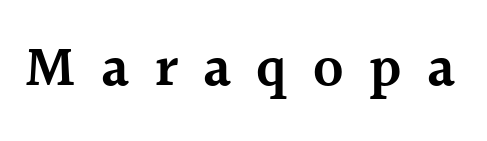
You can tell it's not italic because the verticals are truly vertical. The letters advance in unequal steps, a hallmark of proportional type. Lines of text with bare space underneath. Characters follow at a spacing far wider than the type designer built in.
